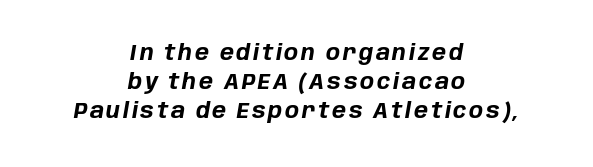
{"italic": "yes", "lean": "right", "slant_degrees": 10, "bold": "yes", "underline": "no", "align": "center", "line_spacing": "normal", "line_spacing_ratio": 1.37, "glyph_px": 21}
